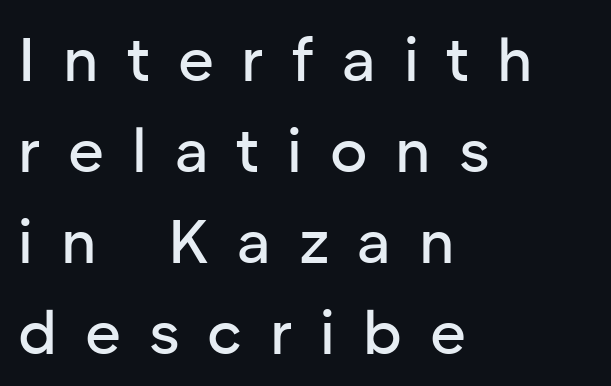
Q: Is the text italic (slanted)? A: No, it is upright.
Q: Is the typeface a serif or a sans-serif typeface? A: Sans-serif.
Q: Is the text underlined? A: No.
Q: How is the paragraph aligned? A: Left-aligned.
Q: Is the spacing between letters normal or unusually wide? A: Unusually wide.
Q: Is the spacing between lines tight, normal or loose? A: Normal.
Q: Width (condensed, normal, or wide)? A: Normal.
Q: Stroke contrast? A: Low.
Q: x-height? A: Medium.
Q: Monospaced? A: No.
